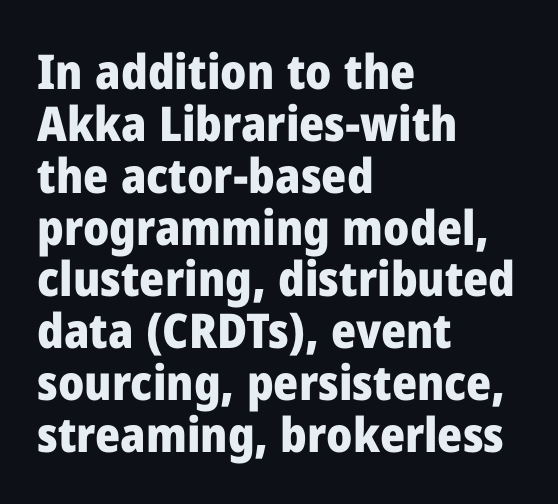
The image shows 48 px heavy sans-serif type, upright; set left-aligned, tight line spacing (1.08x), normal letter spacing, not underlined; low stroke contrast and a medium x-height.
